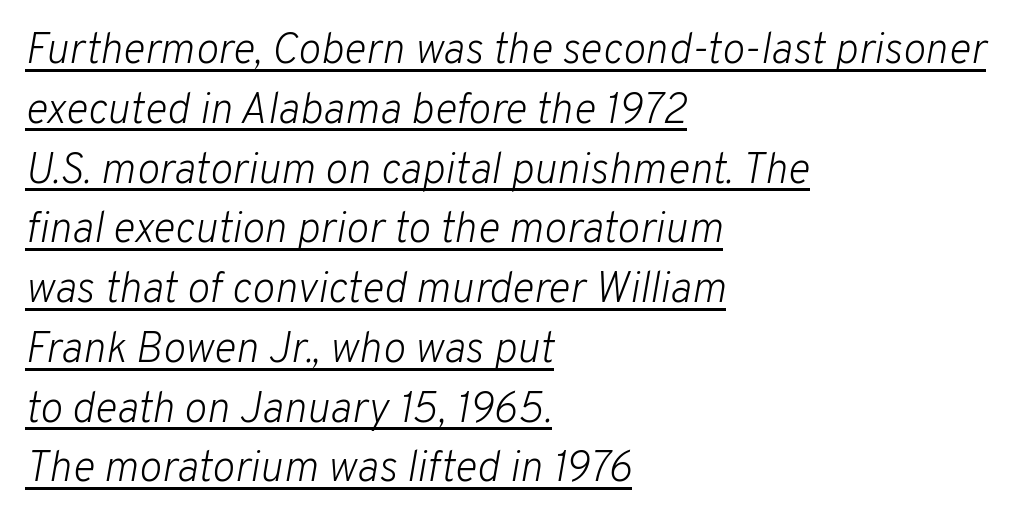
The image shows 43 px light type, italic (leaning right); set left-aligned, normal line spacing (1.39x), normal letter spacing, underlined; low stroke contrast and a medium x-height.
